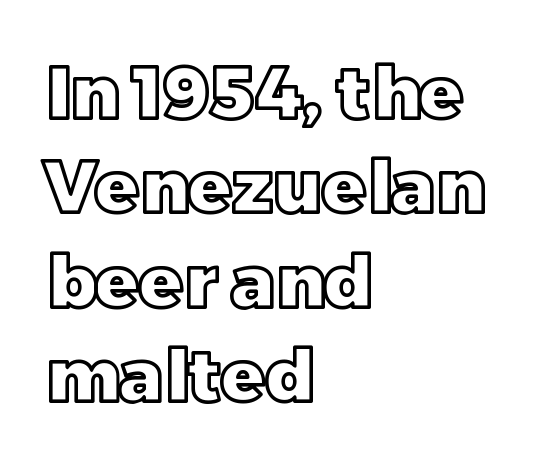
{"italic": "no", "width": "normal", "x_height": "large", "monospaced": "no", "underline": "no", "align": "left", "line_spacing": "normal", "line_spacing_ratio": 1.31, "letter_spacing": "normal", "letter_spacing_em": 0.0, "glyph_px": 72}
